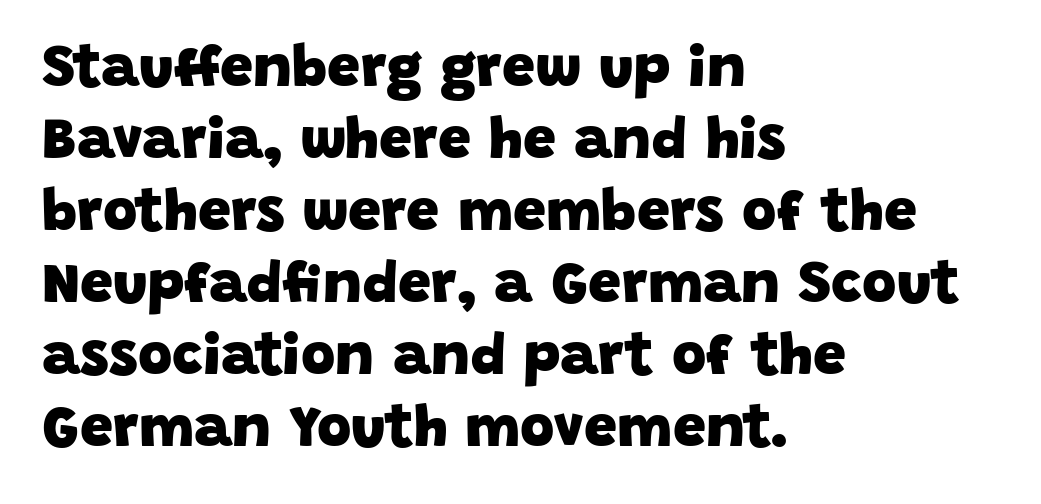
The strip under each line holds only bare page. The letters advance in unequal steps, a hallmark of proportional type. These lines stack with their left ends in a neat column. Each letter's strokes conclude bluntly, with no projecting serifs.
